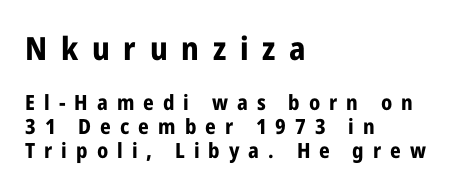
{"serif": "no", "italic": "no", "bold": "yes", "weight": "bold", "width": "condensed", "stroke_contrast": "low", "x_height": "medium", "monospaced": "no", "underline": "no", "align": "left", "line_spacing": "tight", "line_spacing_ratio": 1.14, "letter_spacing": "wide", "letter_spacing_em": 0.43, "larger_block": "first", "size_ratio": 1.52, "glyph_px": 32}
